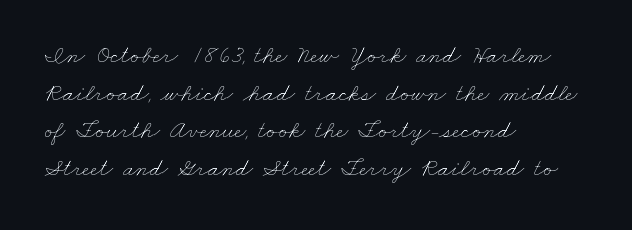
{"bold": "no", "underline": "no", "align": "left", "line_spacing": "normal", "line_spacing_ratio": 1.51, "letter_spacing": "normal", "letter_spacing_em": 0.0, "glyph_px": 25}
